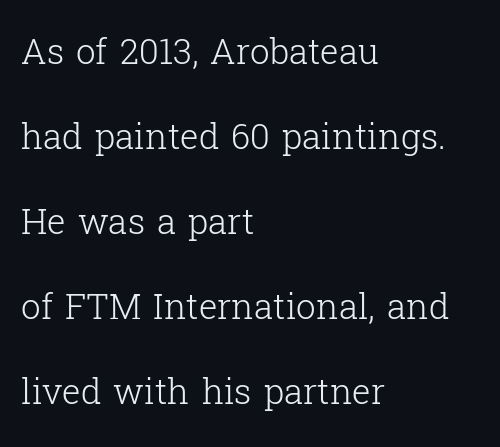
{"serif": "yes", "italic": "no", "bold": "no", "weight": "light", "width": "normal", "stroke_contrast": "low", "x_height": "medium", "monospaced": "no", "underline": "no", "align": "left", "line_spacing": "loose", "line_spacing_ratio": 2.43, "letter_spacing": "normal", "letter_spacing_em": 0.0, "glyph_px": 35}
